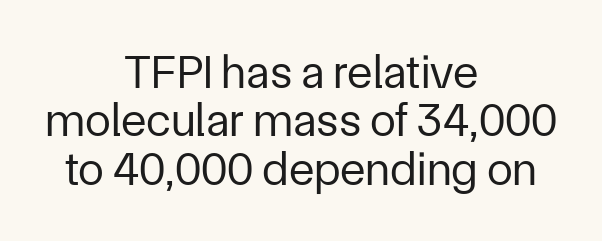
{"serif": "no", "italic": "no", "bold": "no", "weight": "regular", "width": "normal", "stroke_contrast": "low", "x_height": "medium", "monospaced": "no", "underline": "no", "align": "center", "line_spacing": "tight", "line_spacing_ratio": 1.03, "letter_spacing": "normal", "letter_spacing_em": 0.0, "glyph_px": 47}
